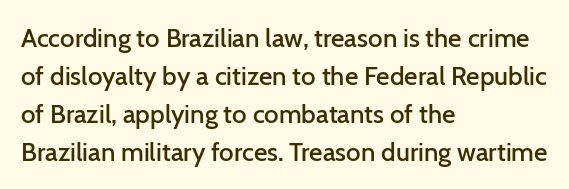
One glance says typical: line gaps are just what's usual. All the whitespace from short lines collects on the right. Stems and bowls a touch heavier than normal — semibold. Only glyphs here, with clear space below each row. Letter spacing: default.
